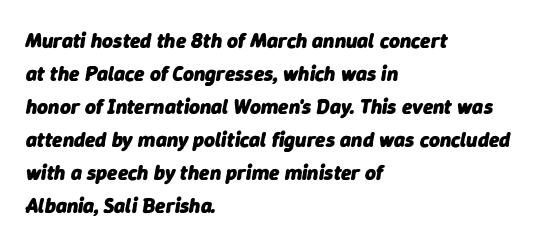
This rendering uses left alignment, leaving the right contour irregular. Only glyphs here, with clear space below each row. The block of text has a typical density, with ordinary space between rows. Compared with ordinary roman type, these characters are visibly tilted. The letters are bold, with thick, heavy strokes. Here the glyphs are tracked normally, forming tight word shapes.
